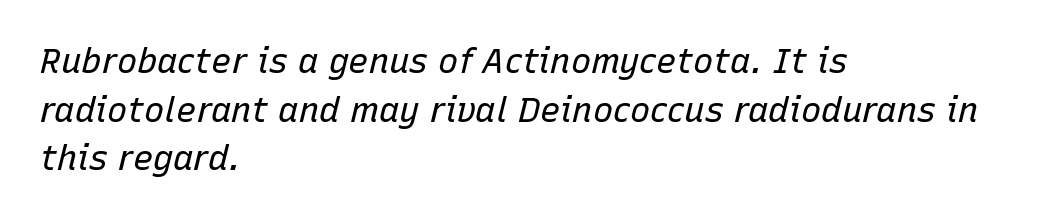
Q: Is the text bold? A: No.
Q: Is the text italic (slanted)? A: Yes, it leans right by about 15 degrees.
Q: Is the text underlined? A: No.
Q: How is the paragraph aligned? A: Left-aligned.
Q: Is the spacing between letters normal or unusually wide? A: Normal.
Q: Is the spacing between lines tight, normal or loose? A: Normal.
Q: Width (condensed, normal, or wide)? A: Normal.
Q: Stroke contrast? A: Low.
Q: x-height? A: Medium.
Q: Monospaced? A: No.
